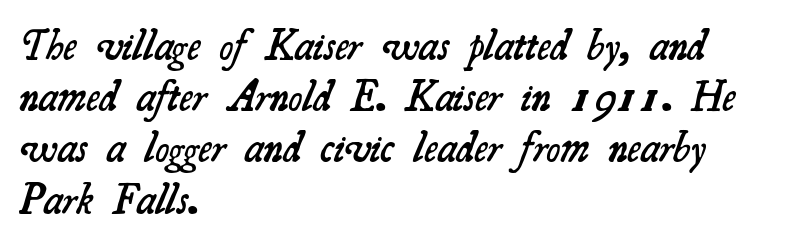
The image shows 42 px semibold serif type; set left-aligned, line spacing 1.22x, normal letter spacing, not underlined; medium stroke contrast and a small x-height.
